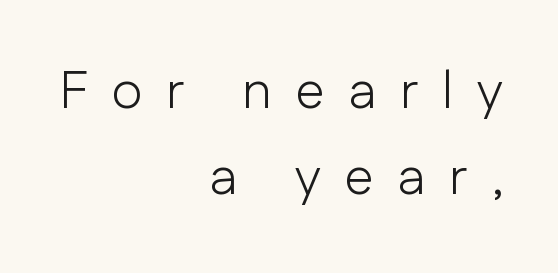
Decoration check: the copy has no underline. Line endings align vertically; line beginnings do not. Classification — sans serif. Letters have the restrained weight of plain body copy at most.
